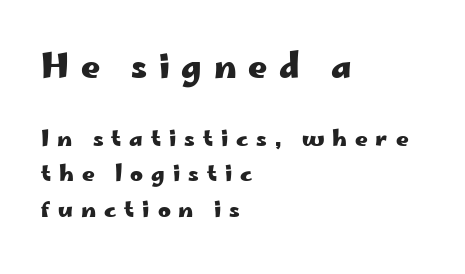
The face used here is proportionally spaced, like ordinary book or web type. Style check: upright. The font is running at its bold setting. Short note: letters widely spaced.
